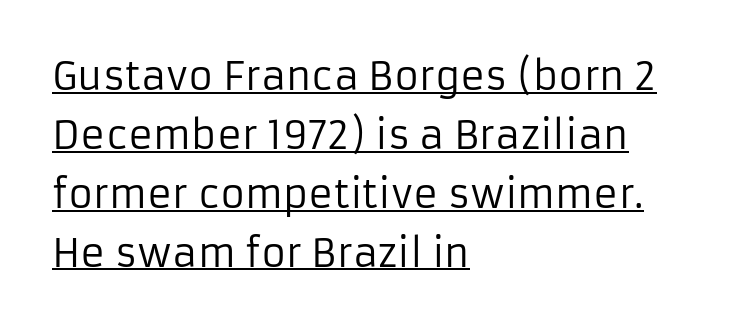
Q: Is the text bold? A: No.
Q: Is the text italic (slanted)? A: No, it is upright.
Q: Is the typeface a serif or a sans-serif typeface? A: Sans-serif.
Q: Is the text underlined? A: Yes.
Q: How is the paragraph aligned? A: Left-aligned.
Q: Is the spacing between letters normal or unusually wide? A: Normal.
Q: Is the spacing between lines tight, normal or loose? A: Normal.
Q: Width (condensed, normal, or wide)? A: Normal.
Q: Stroke contrast? A: Low.
Q: x-height? A: Medium.
Q: Monospaced? A: No.
